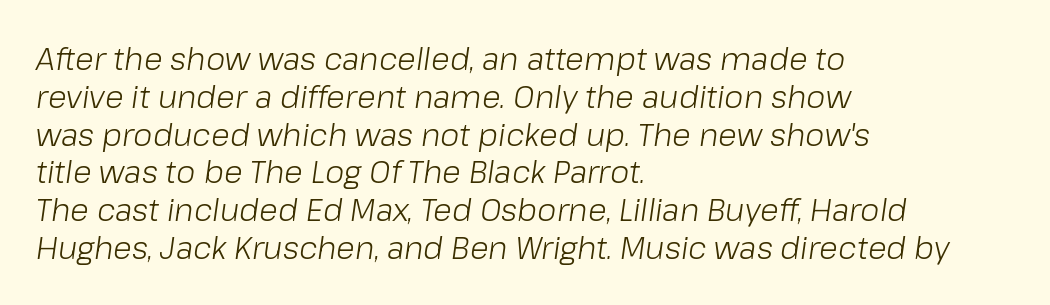
The image shows 31 px light type, italic (leaning right); set left-aligned, line spacing 1.22x, normal letter spacing, not underlined; low stroke contrast and a medium x-height.
